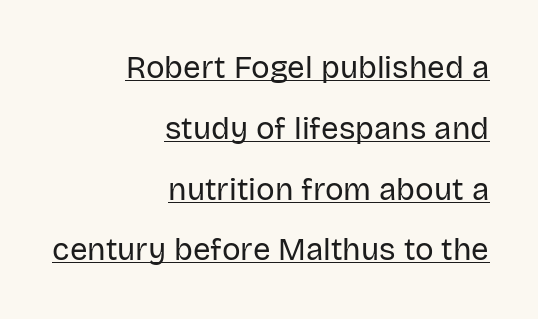
The letters sit at their default tracking, neither squeezed nor spread. The type sits square on the baseline with zero lean. Examine the stroke ends and you'll find no serifs. Casual observation: everything's shoved over to the right. Widely set lines give the paragraph a tall, airy silhouette.
